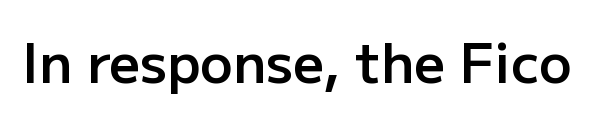
The image shows 54 px semibold sans-serif type, upright; set normal letter spacing, not underlined; low stroke contrast and a medium x-height.
